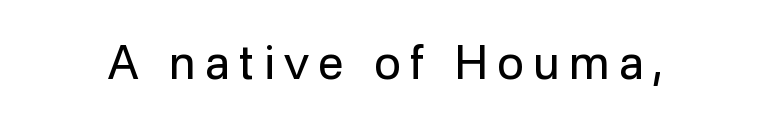
Q: Is the text bold? A: No.
Q: Is the text italic (slanted)? A: No, it is upright.
Q: Is the typeface a serif or a sans-serif typeface? A: Sans-serif.
Q: Is the text underlined? A: No.
Q: Is the spacing between letters normal or unusually wide? A: Unusually wide.
Q: Width (condensed, normal, or wide)? A: Normal.
Q: Stroke contrast? A: Low.
Q: x-height? A: Medium.
Q: Monospaced? A: No.
